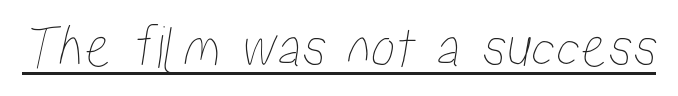
Q: Is the text underlined? A: Yes.
Q: Is the spacing between letters normal or unusually wide? A: Normal.
Q: Width (condensed, normal, or wide)? A: Condensed.
Q: Stroke contrast? A: Low.
Q: x-height? A: Medium.
Q: Monospaced? A: No.
